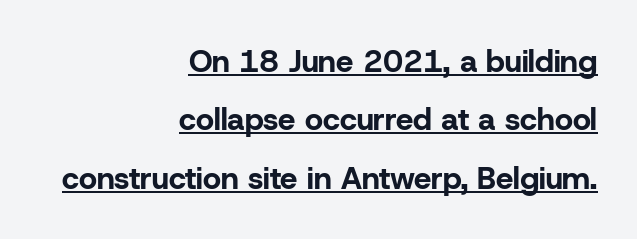
Is the letter spacing exaggerated? No — it looks like the ordinary default. The lettering holds an erect, upright posture throughout. The typesetter has applied underlining to the passage shown. Is this a fixed-width face? No — the glyphs have proportional, varying widths.
